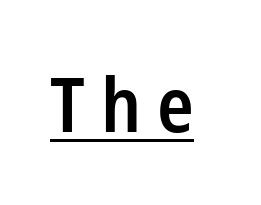
{"serif": "no", "italic": "no", "bold": "semi", "weight": "semibold", "width": "condensed", "stroke_contrast": "low", "x_height": "medium", "monospaced": "no", "underline": "yes", "letter_spacing": "wide", "letter_spacing_em": 0.21, "glyph_px": 76}
